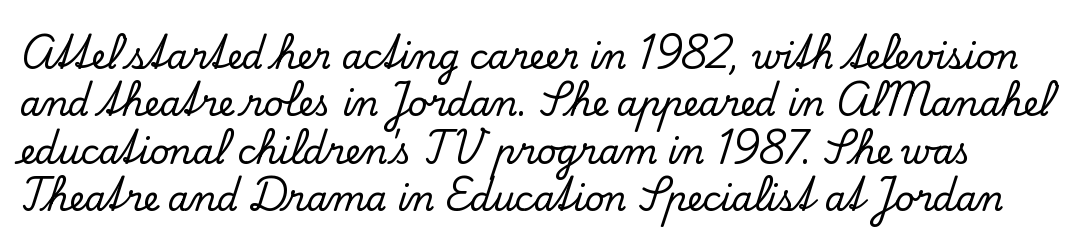
Anything drawn beneath the words? Only blank space. Caption: standard tracking, unaltered. Rows of type keep a routine distance in the vertical direction. Each letter keeps its own natural width here, so spacing adapts to shape. Type style note: has serifs.
